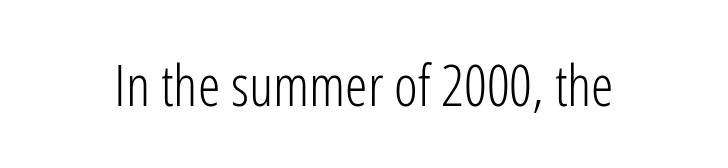
The face used here is proportionally spaced, like ordinary book or web type. Italic? Not at all — the glyphs are vertical. Tracking here is standard; glyphs follow each other at the usual distance. Nope, no serifs anywhere on these letters. The font is comparable to plain body text, perhaps lighter. Type without underlining.
